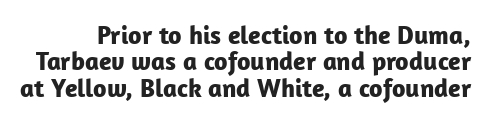
The image shows 26 px bold type, upright; set tight line spacing (1.01x), normal letter spacing, not underlined.
